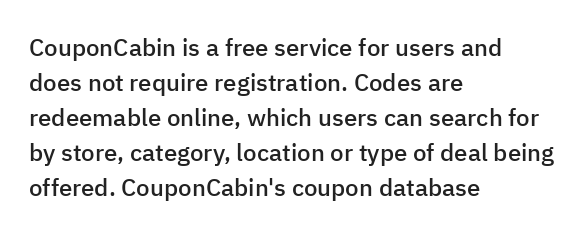
The image shows 24 px text type, upright; set left-aligned, normal line spacing (1.46x), normal letter spacing, not underlined.
